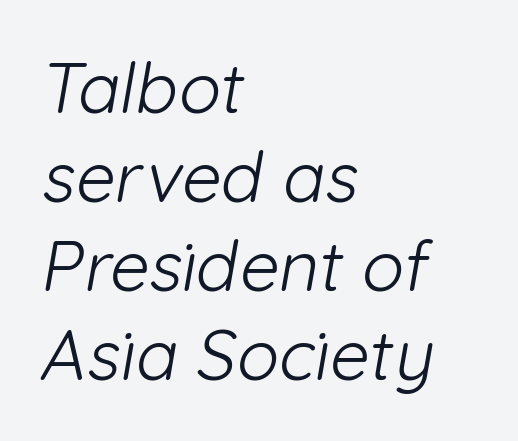
The image shows 70 px light sans-serif type; set left-aligned, normal line spacing (1.27x), normal letter spacing, not underlined; low stroke contrast and a medium x-height.
